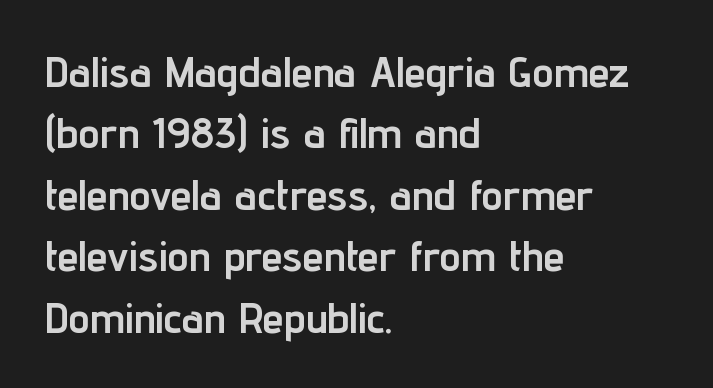
{"serif": "no", "italic": "no", "bold": "yes", "weight": "semibold", "width": "condensed", "stroke_contrast": "low", "x_height": "medium", "monospaced": "no", "underline": "no", "align": "left", "line_spacing": "normal", "line_spacing_ratio": 1.43, "letter_spacing": "normal", "letter_spacing_em": 0.0, "glyph_px": 43}
